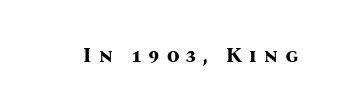
Tracking here is generous; glyphs stand well apart from one another. The axis of the letterforms is exactly vertical. Descenders are the only things crossing below the line. Notice how thick the strokes are: this is what a full bold looks like.
